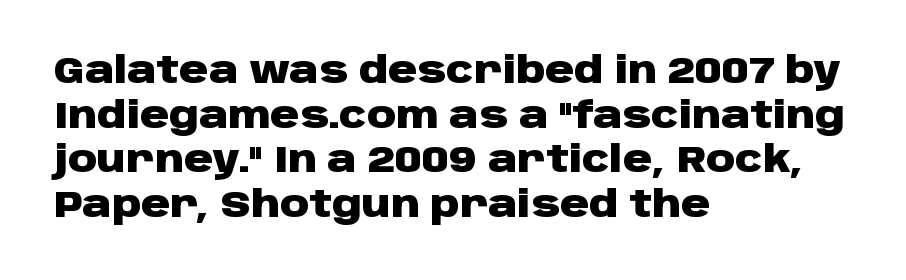
{"serif": "no", "italic": "no", "bold": "yes", "weight": "heavy", "width": "wide", "stroke_contrast": "low", "x_height": "large", "monospaced": "no", "underline": "no", "align": "left", "line_spacing_ratio": 1.24, "letter_spacing": "normal", "letter_spacing_em": 0.0, "glyph_px": 36}
